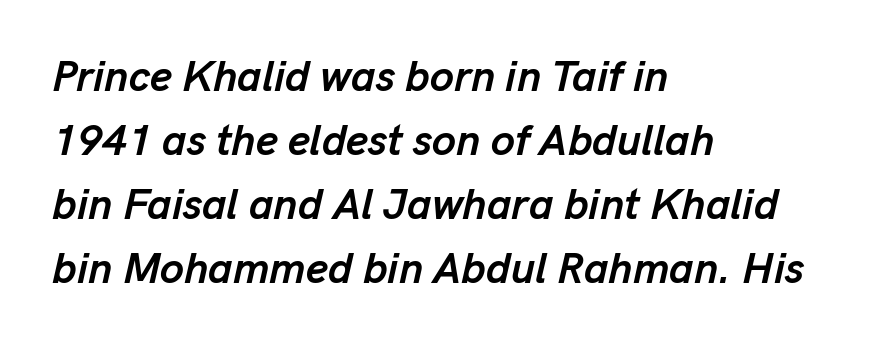
Q: Is the text bold? A: Yes.
Q: Is the text italic (slanted)? A: Yes, it leans right by about 13 degrees.
Q: Is the text underlined? A: No.
Q: How is the paragraph aligned? A: Left-aligned.
Q: Is the spacing between letters normal or unusually wide? A: Normal.
Q: Is the spacing between lines tight, normal or loose? A: Normal.
Q: Width (condensed, normal, or wide)? A: Normal.
Q: Stroke contrast? A: Low.
Q: x-height? A: Medium.
Q: Monospaced? A: No.
